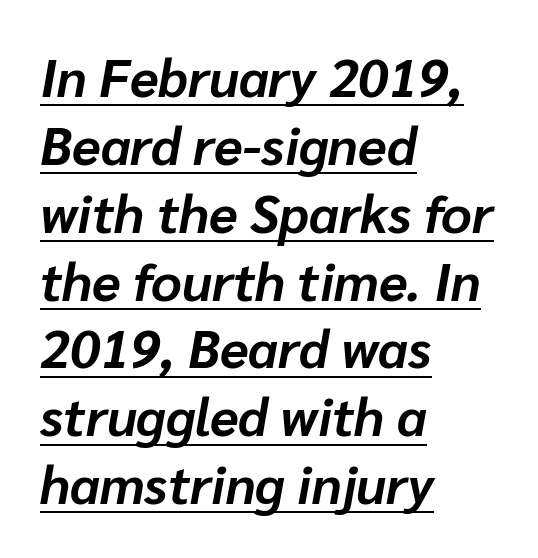
Q: Is the text bold? A: Yes.
Q: Is the text italic (slanted)? A: Yes, it leans right by about 10 degrees.
Q: Is the text underlined? A: Yes.
Q: How is the paragraph aligned? A: Left-aligned.
Q: Is the spacing between letters normal or unusually wide? A: Normal.
Q: Is the spacing between lines tight, normal or loose? A: Normal.
Q: Width (condensed, normal, or wide)? A: Normal.
Q: Stroke contrast? A: Low.
Q: x-height? A: Medium.
Q: Monospaced? A: No.
